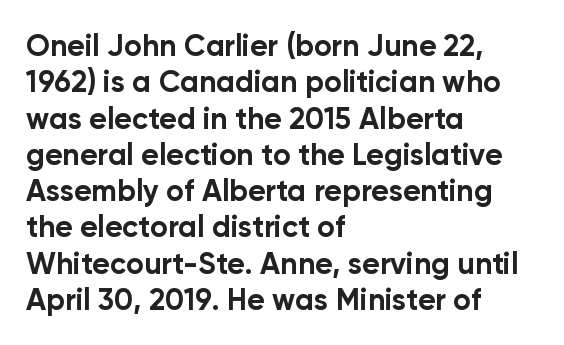
{"serif": "no", "italic": "no", "bold": "yes", "weight": "bold", "width": "normal", "stroke_contrast": "low", "x_height": "medium", "monospaced": "no", "underline": "no", "align": "left", "line_spacing_ratio": 1.21, "letter_spacing": "normal", "letter_spacing_em": 0.0, "glyph_px": 30}
